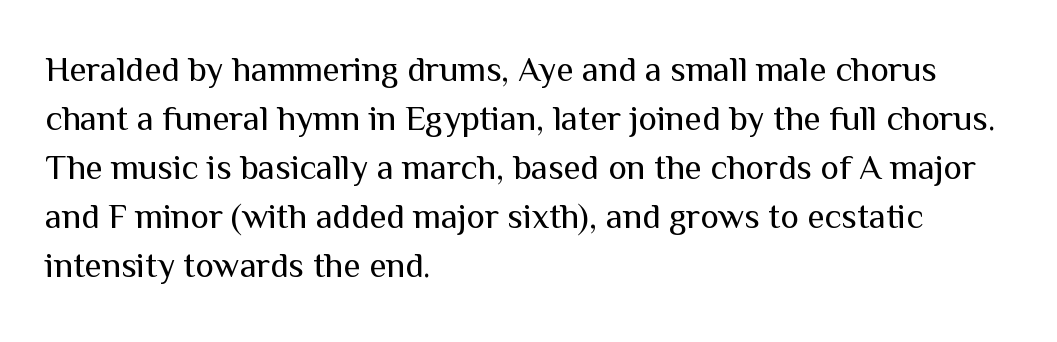
{"serif": "no", "italic": "no", "bold": "no", "weight": "regular", "width": "normal", "stroke_contrast": "medium", "x_height": "medium", "monospaced": "no", "underline": "no", "align": "left", "line_spacing": "normal", "line_spacing_ratio": 1.4, "letter_spacing": "normal", "letter_spacing_em": 0.0, "glyph_px": 35}
